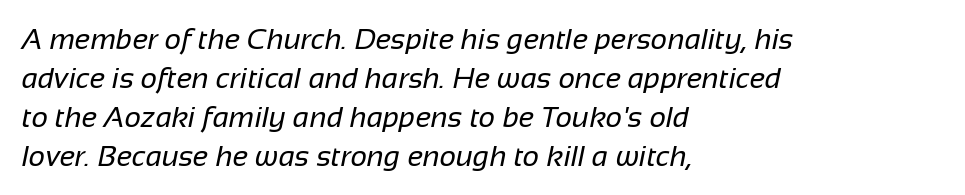
{"serif": "no", "bold": "no", "weight": "regular", "width": "normal", "stroke_contrast": "low", "x_height": "medium", "monospaced": "no", "underline": "no", "align": "left", "line_spacing": "normal", "line_spacing_ratio": 1.34, "letter_spacing": "normal", "letter_spacing_em": 0.0, "glyph_px": 29}
